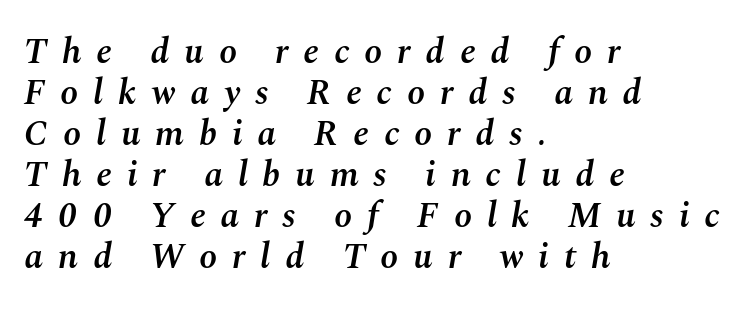
The image shows 36 px semibold type, italic (leaning right); set left-aligned, tight line spacing (1.14x), unusually wide letter spacing (+0.41 em), not underlined; medium stroke contrast and a medium x-height.
